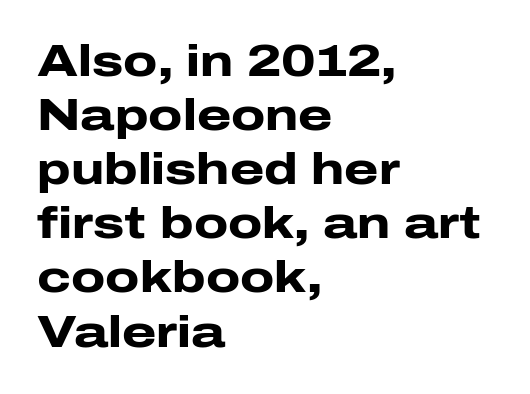
Spacing verdict: proportional, widths tailored to each character. The text was rendered using a sans face with plain stroke endings. Ordinary non-slanted type is in use. The horizontal fit of the characters is conventional and even. A dark, heavy texture on the line: the type is bold.
